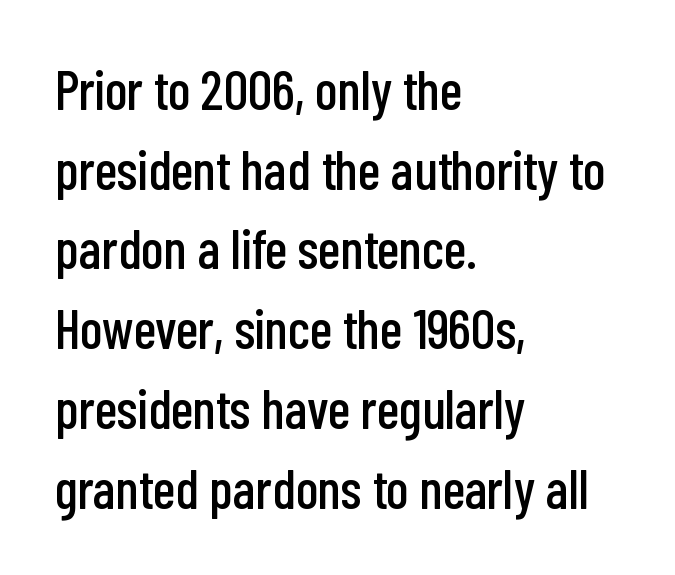
The passage shown is typed in a proportional face where columns would drift. The line texture is even and compact thanks to regular tracking. A sans-serif font was chosen for this passage. Style check: upright. Interline gaps are of average width in this sample. One-word summary of the alignment: left.
